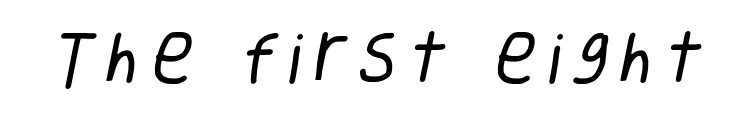
Q: Is the text bold? A: No.
Q: Is the typeface a serif or a sans-serif typeface? A: Sans-serif.
Q: Is the text underlined? A: No.
Q: Is the spacing between letters normal or unusually wide? A: Unusually wide.
Q: Width (condensed, normal, or wide)? A: Condensed.
Q: Stroke contrast? A: Low.
Q: x-height? A: Large.
Q: Monospaced? A: No.
